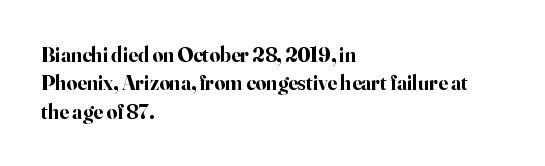
{"italic": "no", "bold": "yes", "underline": "no", "align": "left", "line_spacing": "normal", "line_spacing_ratio": 1.35, "letter_spacing": "normal", "letter_spacing_em": 0.0, "glyph_px": 21}
